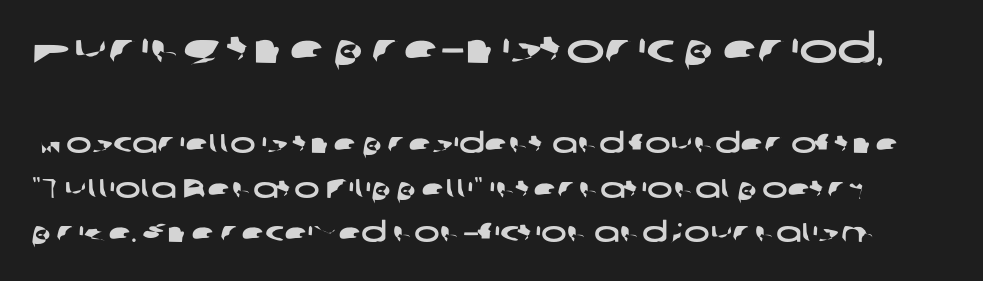
Q: Is the typeface a serif or a sans-serif typeface? A: Sans-serif.
Q: Is the text underlined? A: No.
Q: Is the spacing between letters normal or unusually wide? A: Normal.
Q: Is the spacing between lines tight, normal or loose? A: Normal.
Q: Which block of text is set in a larger size, the first (top) or the second (bottom)? A: The first (top) one.
Q: Width (condensed, normal, or wide)? A: Wide.
Q: Stroke contrast? A: Low.
Q: x-height? A: Medium.
Q: Monospaced? A: No.
